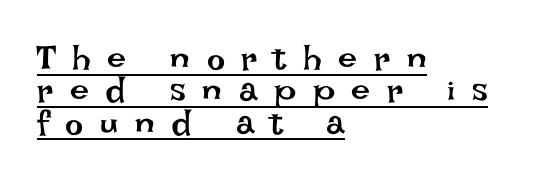
{"italic": "no", "bold": "no", "weight": "regular", "width": "normal", "stroke_contrast": "low", "x_height": "large", "monospaced": "no", "underline": "yes", "align": "left", "line_spacing": "tight", "line_spacing_ratio": 0.95, "letter_spacing": "wide", "letter_spacing_em": 0.49, "glyph_px": 34}
